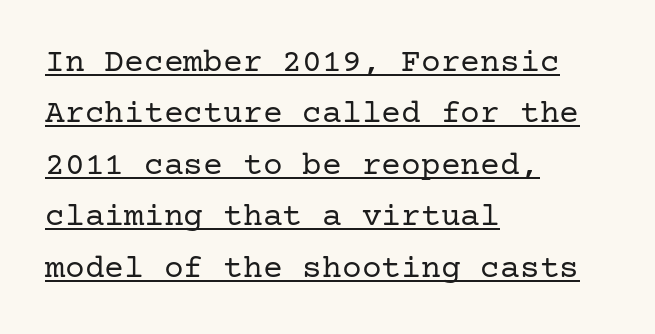
The image shows 33 px regular-weight serif type, upright; set left-aligned, normal line spacing (1.56x), normal letter spacing, underlined; low stroke contrast and a medium x-height.
